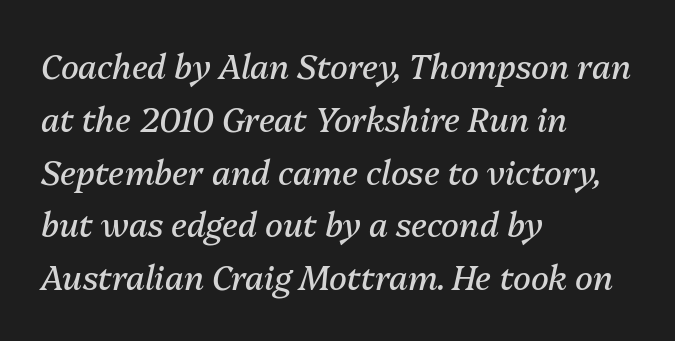
Q: Is the text bold? A: No.
Q: Is the text italic (slanted)? A: Yes, it leans right by about 13 degrees.
Q: Is the text underlined? A: No.
Q: How is the paragraph aligned? A: Left-aligned.
Q: Is the spacing between letters normal or unusually wide? A: Normal.
Q: Is the spacing between lines tight, normal or loose? A: Normal.
Q: Width (condensed, normal, or wide)? A: Normal.
Q: Stroke contrast? A: Medium.
Q: x-height? A: Medium.
Q: Monospaced? A: No.
